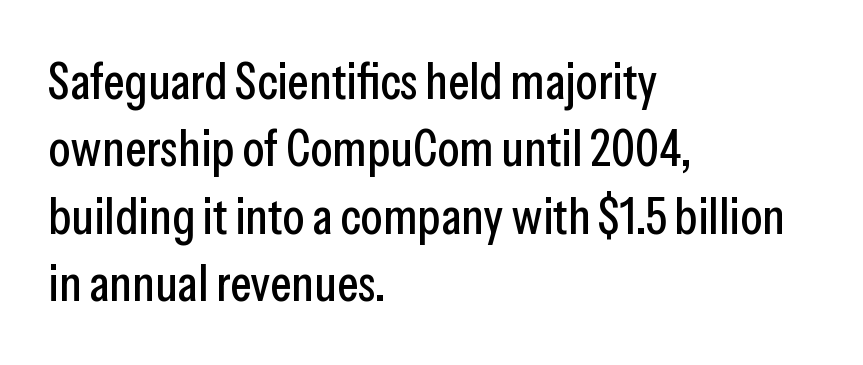
The image shows 51 px condensed sans-serif type, upright; set left-aligned, normal line spacing (1.32x), normal letter spacing, not underlined; low stroke contrast and a medium x-height.
